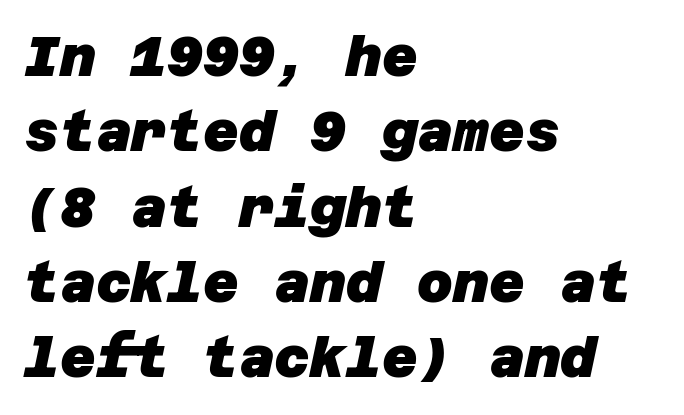
Each row of text sits above clean, open space. Line spacing here is normal. Words appear dense and cohesive because spacing is normal. Its strokes are broad and dark, the hallmark of bold type. Teacher's note: observe the even left margin — that is flush-left alignment.
